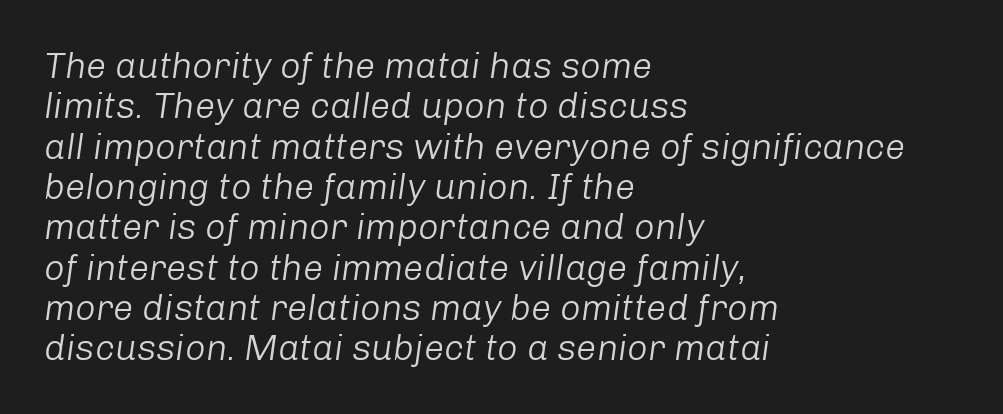
{"italic": "yes", "lean": "right", "slant_degrees": 8, "bold": "no", "weight": "light", "width": "normal", "stroke_contrast": "low", "x_height": "medium", "monospaced": "no", "underline": "no", "align": "left", "line_spacing": "tight", "line_spacing_ratio": 1.12, "letter_spacing": "normal", "letter_spacing_em": 0.0, "glyph_px": 36}
